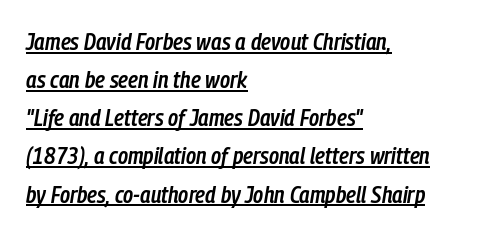
{"italic": "yes", "lean": "right", "slant_degrees": 9, "bold": "semi", "underline": "yes", "align": "left", "line_spacing": "normal", "line_spacing_ratio": 1.59, "letter_spacing": "normal", "letter_spacing_em": 0.0, "glyph_px": 24}
